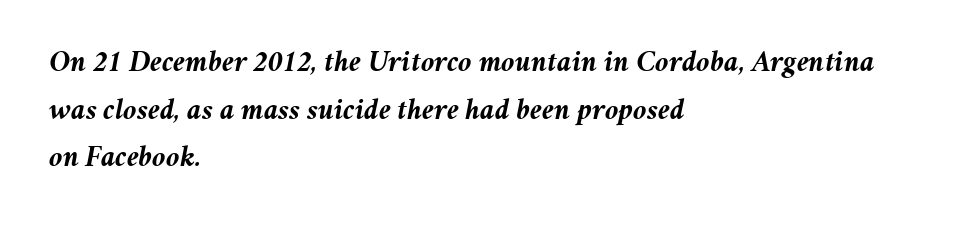
The image shows 30 px semibold type, italic (leaning right); set left-aligned, normal line spacing (1.59x), normal letter spacing, not underlined; medium stroke contrast and a medium x-height.
